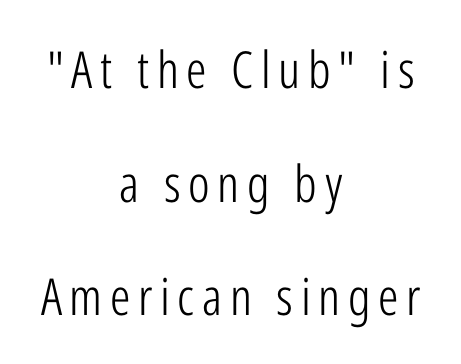
{"serif": "no", "italic": "no", "bold": "no", "weight": "light", "width": "condensed", "stroke_contrast": "low", "x_height": "medium", "monospaced": "no", "underline": "no", "align": "center", "line_spacing": "loose", "line_spacing_ratio": 2.23, "glyph_px": 51}
